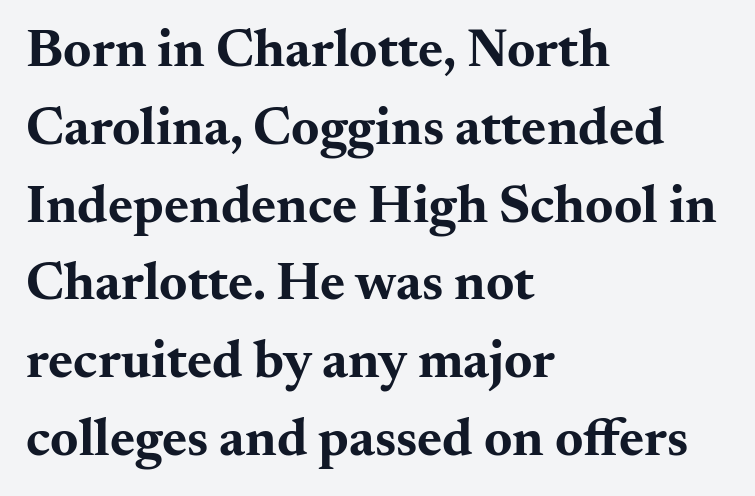
Q: Is the text bold? A: Yes.
Q: Is the text italic (slanted)? A: No, it is upright.
Q: Is the typeface a serif or a sans-serif typeface? A: Serif.
Q: Is the text underlined? A: No.
Q: How is the paragraph aligned? A: Left-aligned.
Q: Is the spacing between letters normal or unusually wide? A: Normal.
Q: Is the spacing between lines tight, normal or loose? A: Normal.
Q: Width (condensed, normal, or wide)? A: Wide.
Q: Stroke contrast? A: Medium.
Q: x-height? A: Small.
Q: Monospaced? A: No.
